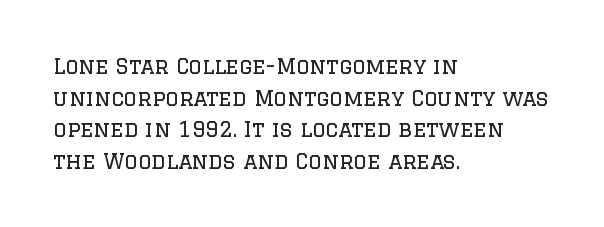
Q: Is the text bold? A: No.
Q: Is the text italic (slanted)? A: No, it is upright.
Q: Is the text underlined? A: No.
Q: How is the paragraph aligned? A: Left-aligned.
Q: Is the spacing between letters normal or unusually wide? A: Normal.
Q: Is the spacing between lines tight, normal or loose? A: Normal.
